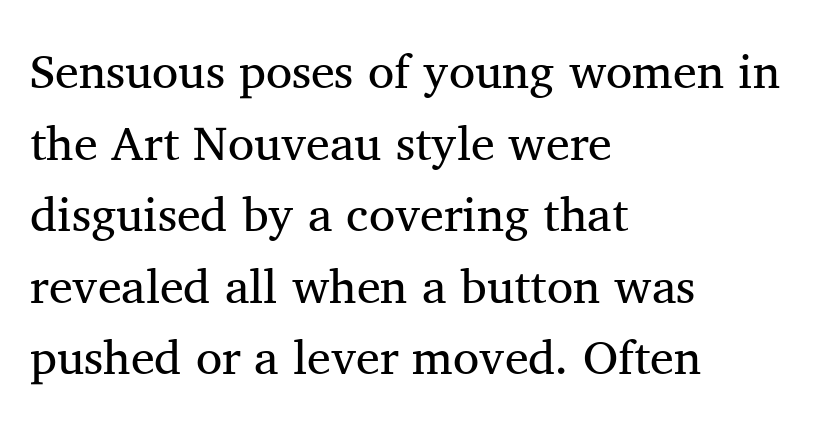
No word sits above an underline. The type is set solid horizontally, with unmodified tracking. The passage shown is typed in a proportional face where columns would drift. In CSS terms this would be text-align: left.
